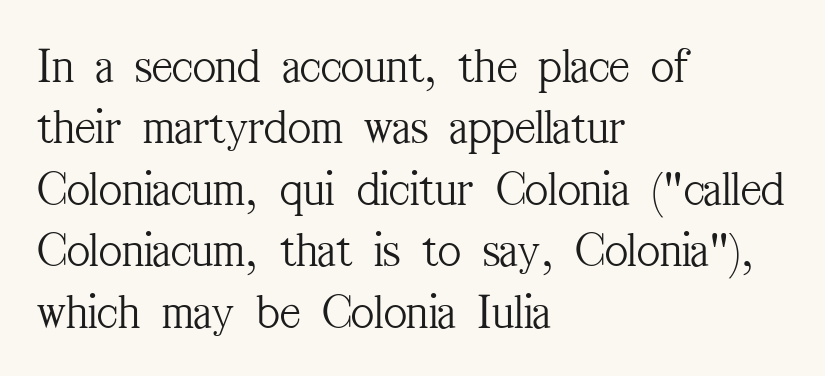
{"serif": "yes", "italic": "no", "bold": "no", "weight": "light", "width": "condensed", "stroke_contrast": "medium", "x_height": "medium", "monospaced": "no", "underline": "no", "align": "left", "line_spacing_ratio": 1.23, "letter_spacing": "normal", "letter_spacing_em": 0.0, "glyph_px": 50}
